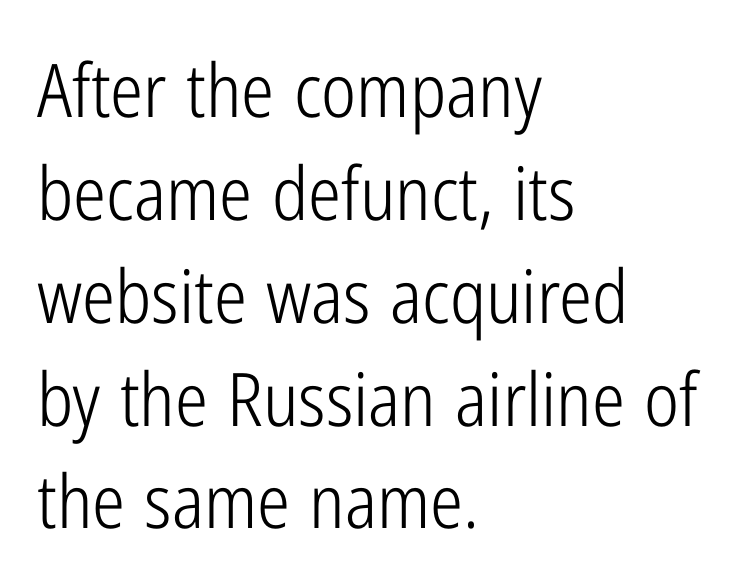
The image shows 74 px light, condensed sans-serif type, upright; set left-aligned, normal line spacing (1.39x), normal letter spacing, not underlined; low stroke contrast and a medium x-height.
